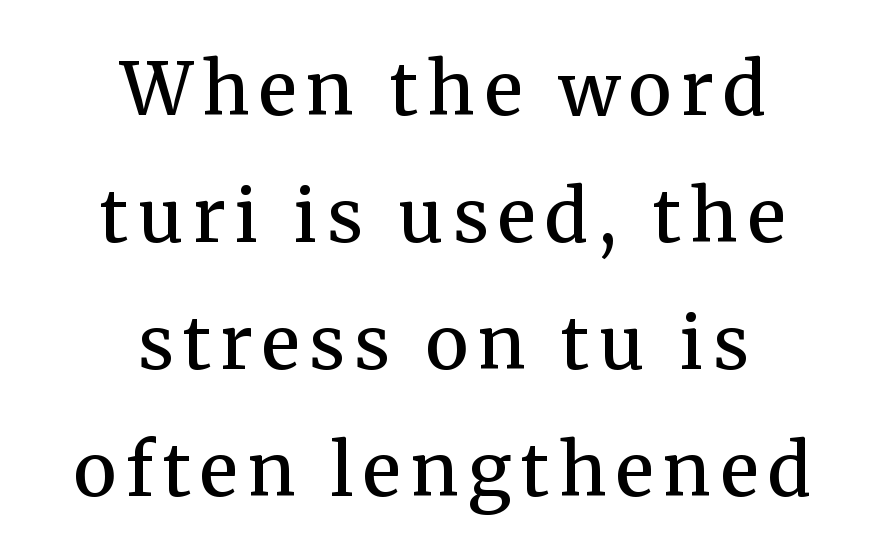
The image shows 73 px semibold serif type, upright; set centered, line spacing 1.74x, not underlined; medium stroke contrast and a medium x-height.
